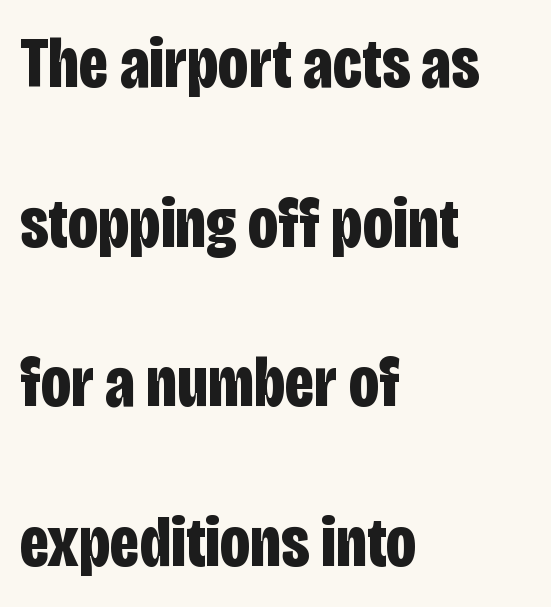
Grotesque or geometric, the face here clearly has no serifs. Upright lettering throughout. Type without underlining. One-word summary of the alignment: left. Varying glyph widths throughout — classic text-font behaviour. The gaps between neighbouring characters are ordinary and unremarkable.
